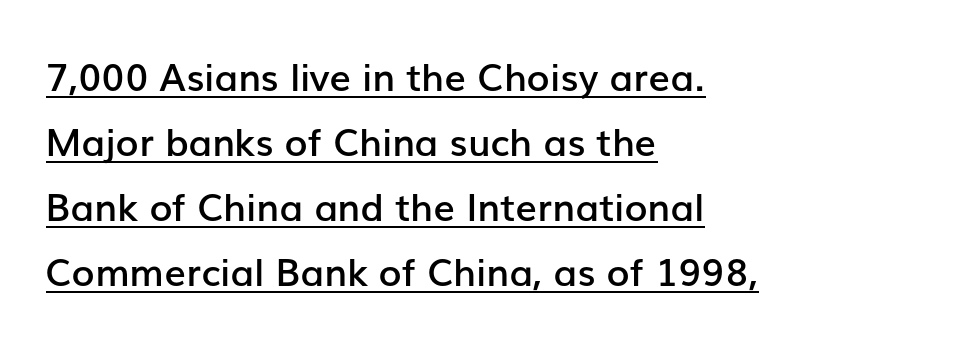
The words here are underlined. Caption: semibold face, moderately heavy strokes. This sample uses an upright cut, with every glyph sitting square on the baseline. Is this a sans? Yes — the strokes have no serifs.
